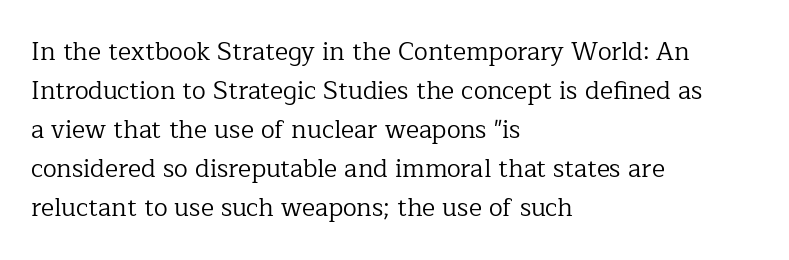
{"italic": "no", "bold": "no", "underline": "no", "align": "left", "line_spacing": "normal", "line_spacing_ratio": 1.56, "letter_spacing": "normal", "letter_spacing_em": 0.0, "glyph_px": 25}
